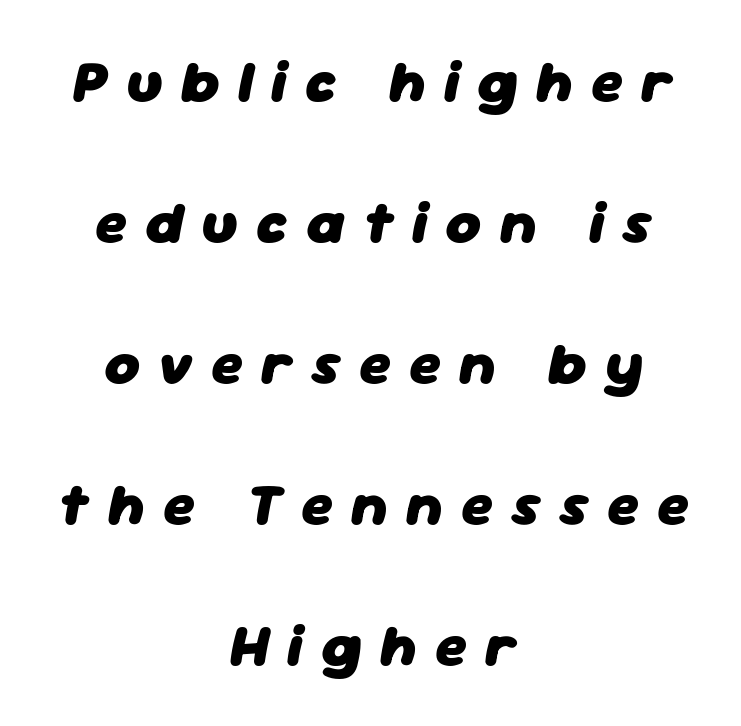
The image shows 60 px heavy type, italic (leaning right); set centered, loose line spacing (2.35x), unusually wide letter spacing (+0.3 em), not underlined; low stroke contrast and a medium x-height.
